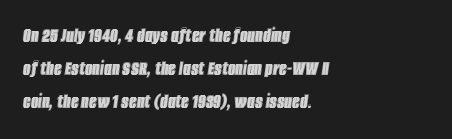
Standard letterfit; no display-style spreading of the glyphs. The ragged edge is on the right, which tells us the setting is flush left. Italic: yes, the glyphs are oblique. The space beneath each line is pristine and unruled.
